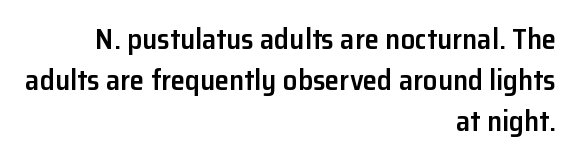
{"serif": "no", "italic": "no", "bold": "semi", "weight": "semibold", "width": "normal", "stroke_contrast": "low", "x_height": "medium", "monospaced": "no", "underline": "no", "align": "right", "line_spacing": "normal", "line_spacing_ratio": 1.42, "letter_spacing": "normal", "letter_spacing_em": 0.0, "glyph_px": 29}
